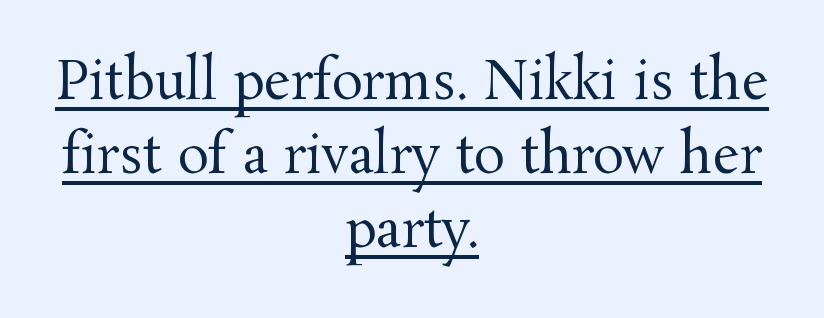
Standard letterfit; no display-style spreading of the glyphs. A quiet, ordinary-to-light weight characterises the typeface. Horizontal bands of white between lines are of average thickness. Neither beginnings nor endings align; midpoints do. Think of a printed novel: that variable character pitch is what you see here.
